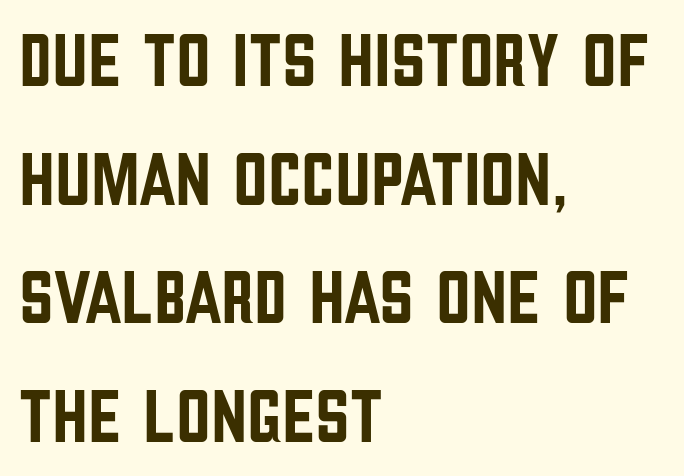
The image shows 76 px condensed sans-serif type, upright; set left-aligned, normal line spacing (1.56x), normal letter spacing, not underlined; low stroke contrast and a large x-height.
